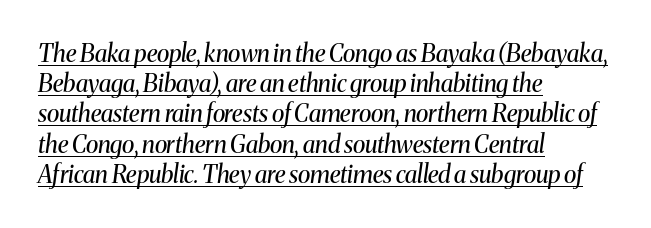
{"italic": "yes", "lean": "right", "slant_degrees": 8, "bold": "no", "underline": "yes", "align": "left", "line_spacing": "normal", "line_spacing_ratio": 1.26, "letter_spacing": "normal", "letter_spacing_em": 0.0, "glyph_px": 24}
